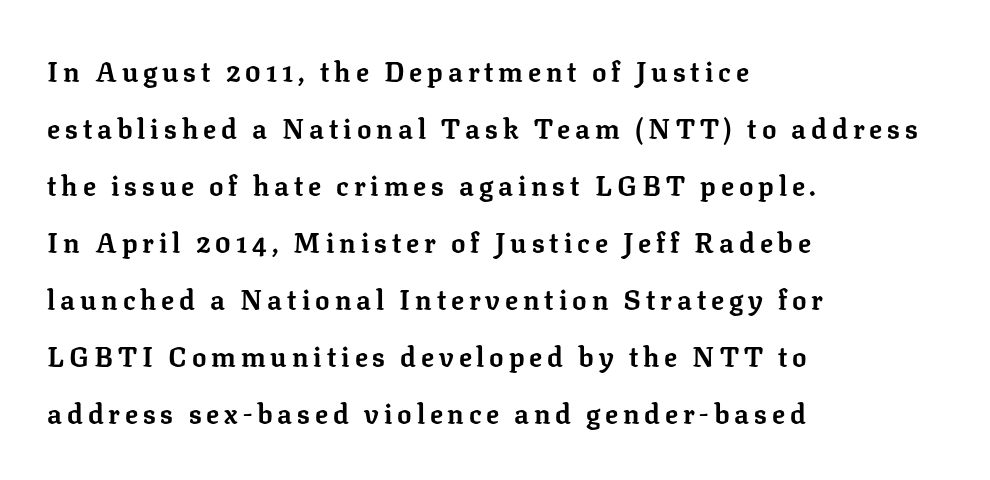
Q: Is the text bold? A: Yes.
Q: Is the text italic (slanted)? A: No, it is upright.
Q: Is the text underlined? A: No.
Q: How is the paragraph aligned? A: Left-aligned.
Q: Is the spacing between lines tight, normal or loose? A: Loose.
